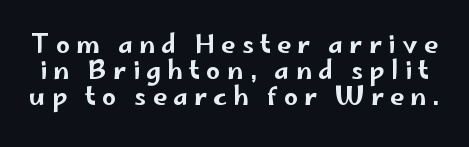
The image shows 25 px text type, upright; set tight line spacing (1.05x), unusually wide letter spacing (+0.25 em), not underlined.
